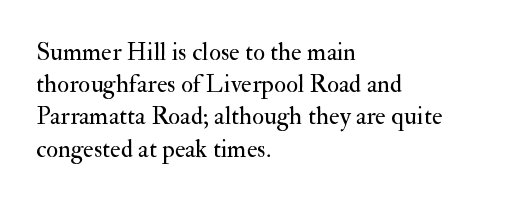
{"italic": "no", "bold": "no", "underline": "no", "align": "left", "line_spacing": "normal", "line_spacing_ratio": 1.29, "letter_spacing": "normal", "letter_spacing_em": 0.0, "glyph_px": 25}
